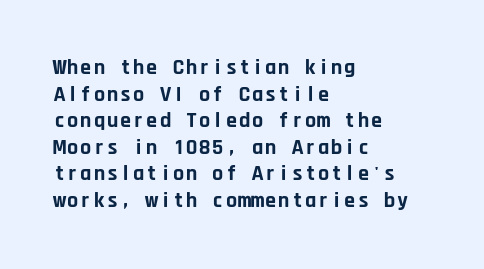
The image shows 22 px bold type, upright; set left-aligned, line spacing 1.21x, normal letter spacing, not underlined.
